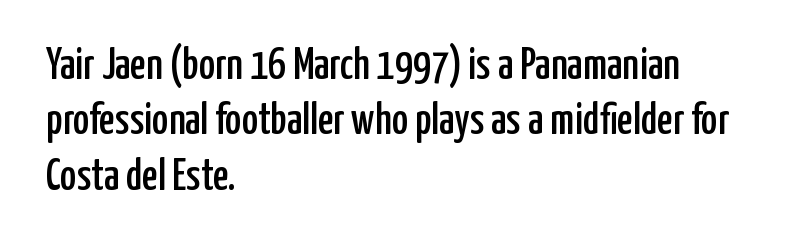
The image shows 44 px condensed sans-serif type, upright; set left-aligned, normal line spacing (1.26x), normal letter spacing, not underlined; low stroke contrast and a medium x-height.
